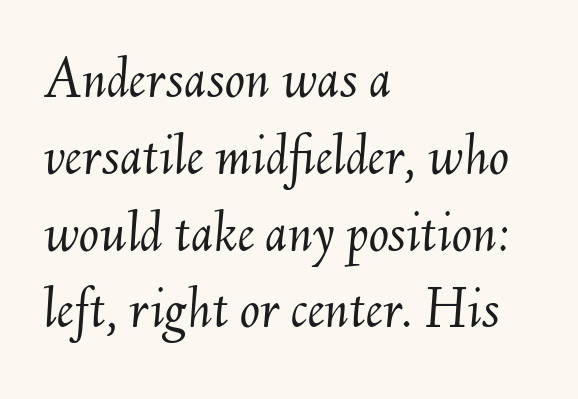
Q: Is the text bold? A: No.
Q: Is the text italic (slanted)? A: Yes, it leans right by about 6 degrees.
Q: Is the text underlined? A: No.
Q: How is the paragraph aligned? A: Left-aligned.
Q: Is the spacing between letters normal or unusually wide? A: Normal.
Q: Is the spacing between lines tight, normal or loose? A: Normal.
Q: Width (condensed, normal, or wide)? A: Normal.
Q: Stroke contrast? A: Medium.
Q: x-height? A: Small.
Q: Monospaced? A: No.
